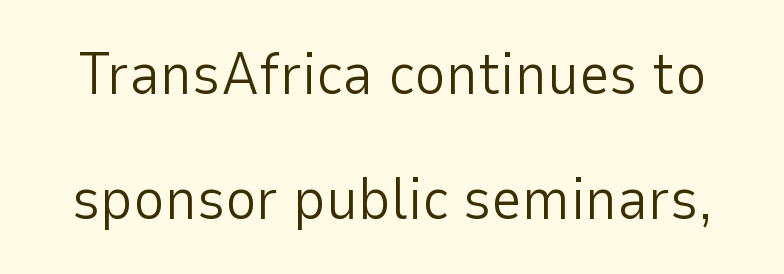
The letters stand upright; this is a roman face. Rows of type keep a wide berth in the vertical direction. Nobody touched the tracking dial on this one. Grotesque or geometric, the face here clearly has no serifs. No letter is thick-stroked: the sample isn't bold.
